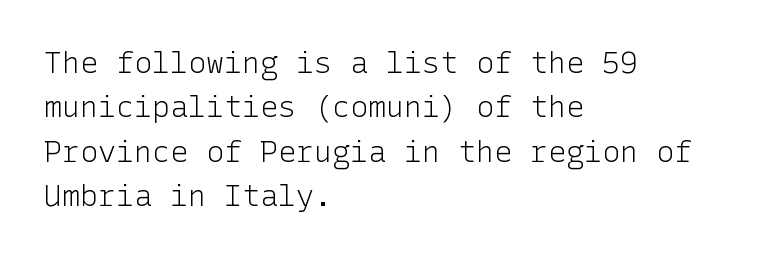
The image shows 30 px light sans-serif type, upright; set left-aligned, normal line spacing (1.48x), normal letter spacing, not underlined; low stroke contrast and a medium x-height.
